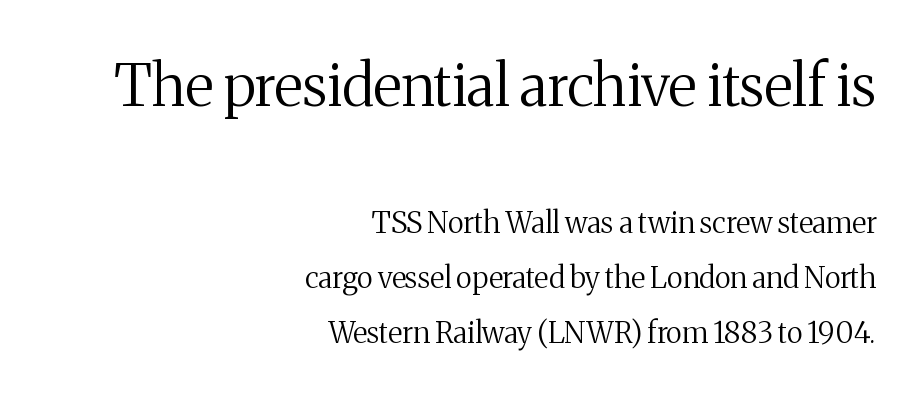
Q: Is the text bold? A: No.
Q: Is the text italic (slanted)? A: No, it is upright.
Q: Is the typeface a serif or a sans-serif typeface? A: Serif.
Q: Is the text underlined? A: No.
Q: How is the paragraph aligned? A: Right-aligned.
Q: Is the spacing between letters normal or unusually wide? A: Normal.
Q: Which block of text is set in a larger size, the first (top) or the second (bottom)? A: The first (top) one.
Q: Width (condensed, normal, or wide)? A: Normal.
Q: Stroke contrast? A: Medium.
Q: x-height? A: Medium.
Q: Monospaced? A: No.
